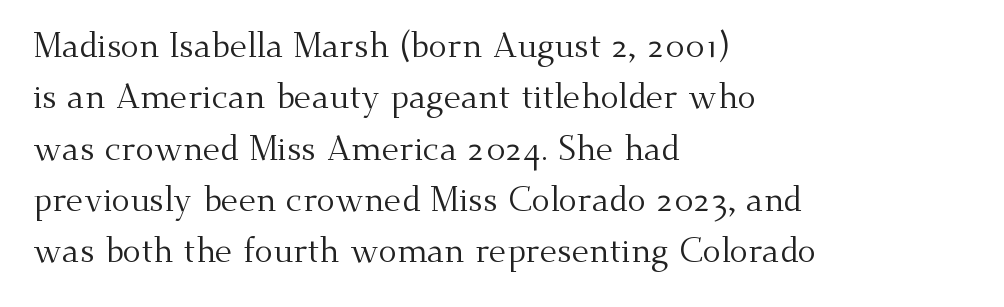
Short and long lines alike share a common starting point at left. Glyph-to-glyph distance matches everyday printed text. The font's upright variant was chosen for this text. This rendering employs a face with finishing strokes, i.e., a serif. If you measured baseline to baseline, you'd find a middling distance. Note the varied advance widths — an 'i' is clearly narrower than an 'm'.
